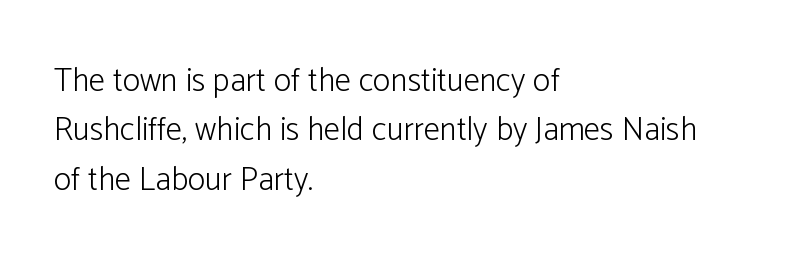
Q: Is the text bold? A: No.
Q: Is the text italic (slanted)? A: No, it is upright.
Q: Is the typeface a serif or a sans-serif typeface? A: Sans-serif.
Q: Is the text underlined? A: No.
Q: How is the paragraph aligned? A: Left-aligned.
Q: Is the spacing between letters normal or unusually wide? A: Normal.
Q: Is the spacing between lines tight, normal or loose? A: Normal.
Q: Width (condensed, normal, or wide)? A: Normal.
Q: Stroke contrast? A: Low.
Q: x-height? A: Medium.
Q: Monospaced? A: No.
